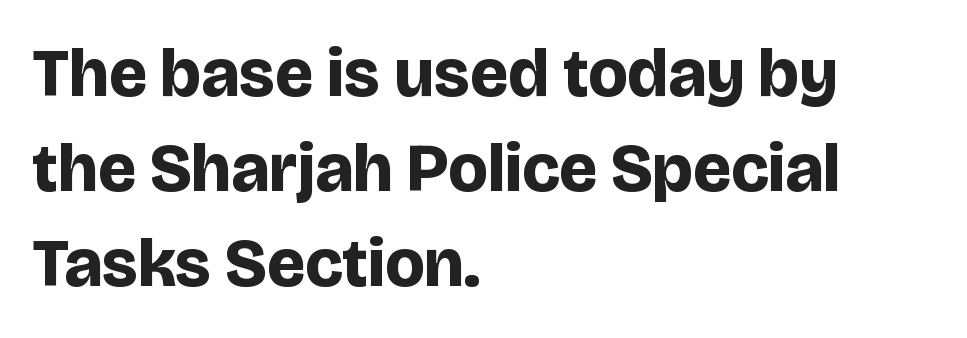
{"serif": "no", "italic": "no", "bold": "yes", "weight": "bold", "width": "normal", "stroke_contrast": "low", "x_height": "large", "monospaced": "no", "underline": "no", "align": "left", "line_spacing": "normal", "line_spacing_ratio": 1.4, "letter_spacing": "normal", "letter_spacing_em": 0.0, "glyph_px": 68}
